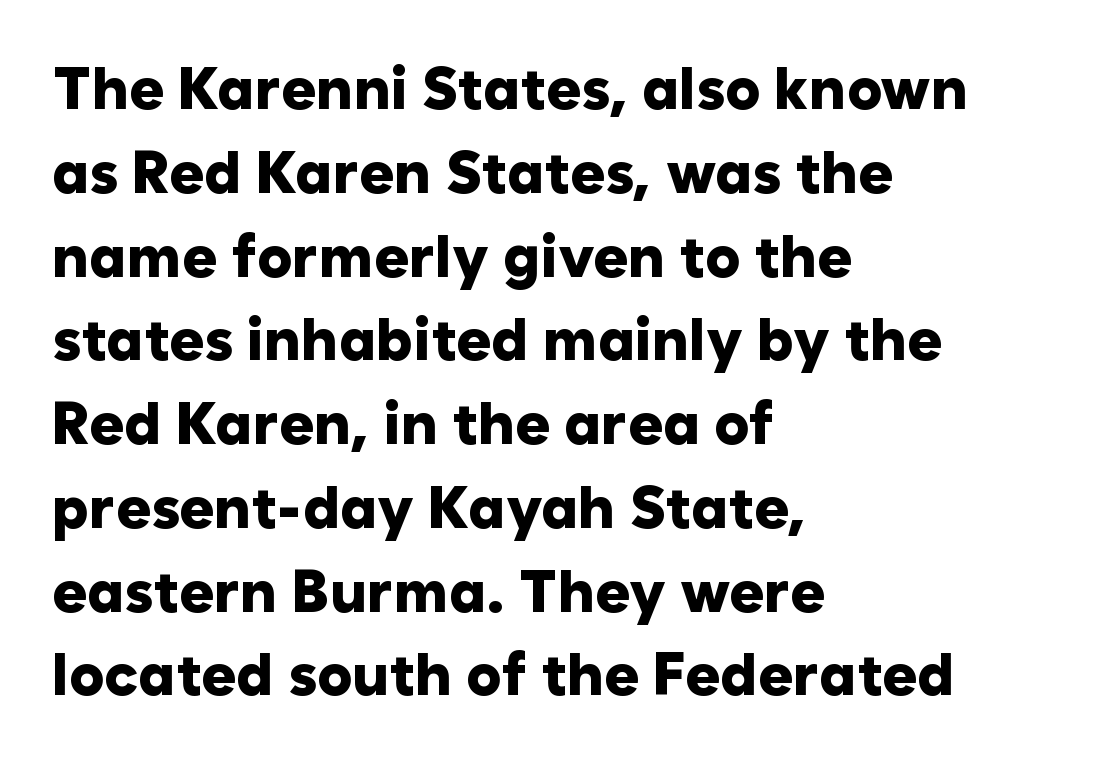
The leading is moderate, giving the passage an even texture. Serif or sans? Sans — the stroke terminals are bare. Nobody drew a line under any word here. The letters are bold, with thick, heavy strokes. A typesetter would mark this as roman, not italic.
